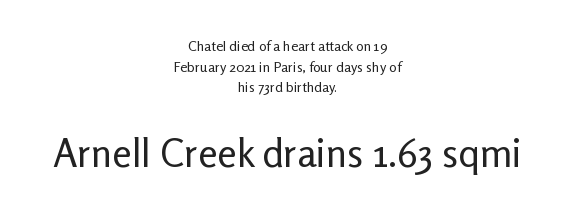
Q: Is the text bold? A: No.
Q: Is the text italic (slanted)? A: No, it is upright.
Q: Is the typeface a serif or a sans-serif typeface? A: Sans-serif.
Q: Is the text underlined? A: No.
Q: How is the paragraph aligned? A: Centered.
Q: Is the spacing between letters normal or unusually wide? A: Normal.
Q: Is the spacing between lines tight, normal or loose? A: Normal.
Q: Which block of text is set in a larger size, the first (top) or the second (bottom)? A: The second (bottom) one.
Q: Width (condensed, normal, or wide)? A: Normal.
Q: Stroke contrast? A: Low.
Q: x-height? A: Medium.
Q: Monospaced? A: No.
